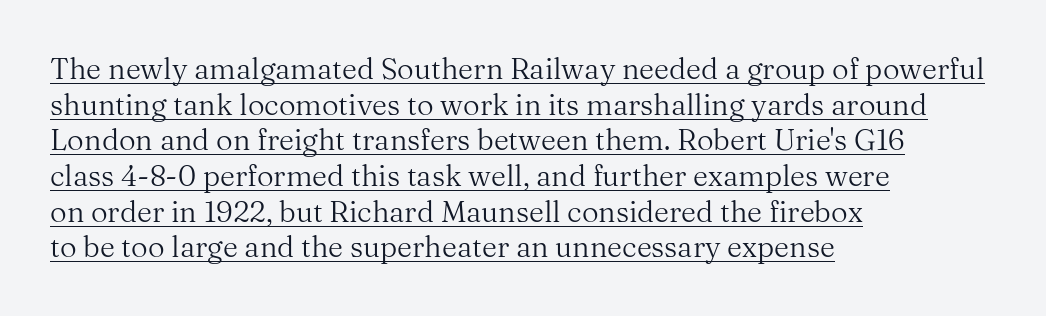
Spacing verdict: proportional, widths tailored to each character. Heaviness? Minimal to ordinary, like unemphasized prose. In terms of letterspacing, this is plain default setting. The text block is weighted toward the left margin, trailing off unevenly rightward.
